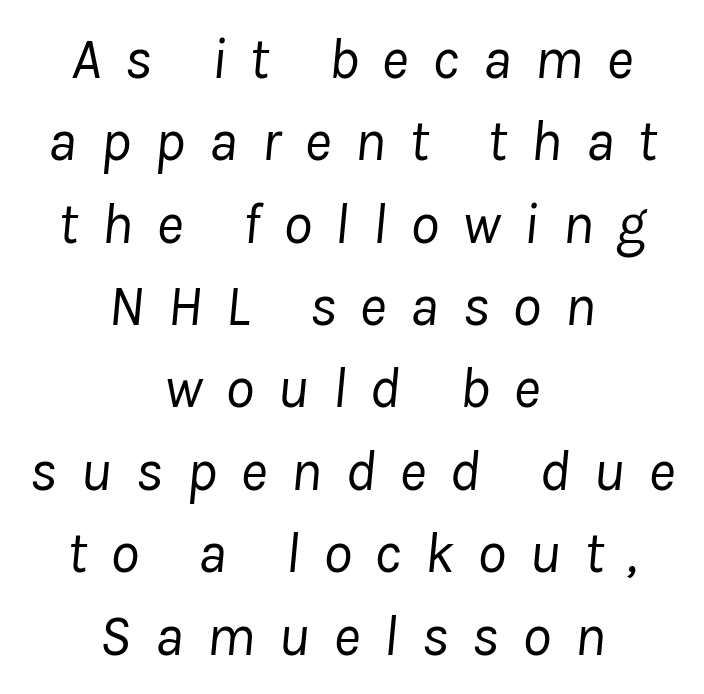
Q: Is the text bold? A: No.
Q: Is the text italic (slanted)? A: Yes, it leans right by about 8 degrees.
Q: Is the text underlined? A: No.
Q: How is the paragraph aligned? A: Centered.
Q: Is the spacing between letters normal or unusually wide? A: Unusually wide.
Q: Is the spacing between lines tight, normal or loose? A: Normal.
Q: Width (condensed, normal, or wide)? A: Normal.
Q: Stroke contrast? A: Low.
Q: x-height? A: Medium.
Q: Monospaced? A: No.
